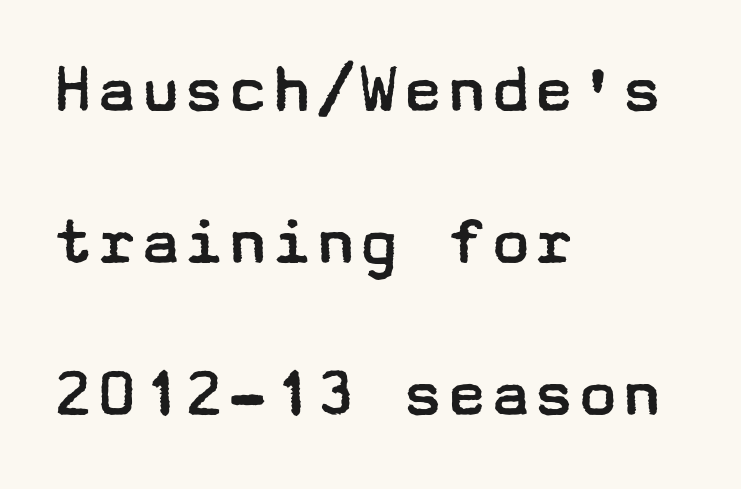
{"serif": "no", "italic": "no", "bold": "no", "weight": "regular", "width": "wide", "stroke_contrast": "low", "x_height": "medium", "underline": "no", "align": "left", "line_spacing": "loose", "line_spacing_ratio": 2.08, "letter_spacing": "normal", "letter_spacing_em": 0.0, "glyph_px": 73}
